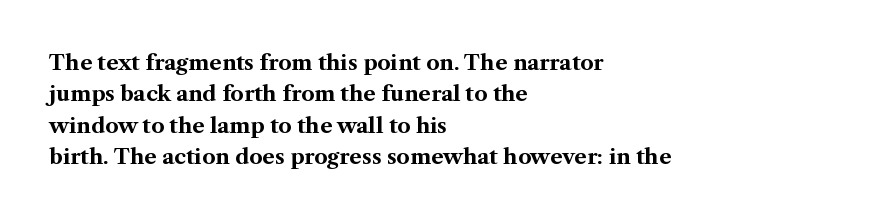
The passage shown is emphatically bold. The specimen reads as upright at a glance. Alignment: flush left. What stands out about the letter spacing? Nothing — it is the standard amount. The block of text has a typical density, with ordinary space between rows. The words here are not underlined.
